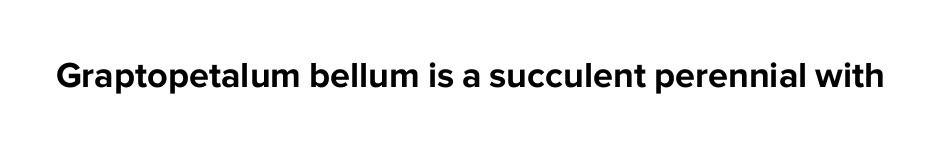
Q: Is the text bold? A: Yes.
Q: Is the text italic (slanted)? A: No, it is upright.
Q: Is the typeface a serif or a sans-serif typeface? A: Sans-serif.
Q: Is the text underlined? A: No.
Q: Is the spacing between letters normal or unusually wide? A: Normal.
Q: Width (condensed, normal, or wide)? A: Normal.
Q: Stroke contrast? A: Low.
Q: x-height? A: Medium.
Q: Monospaced? A: No.
